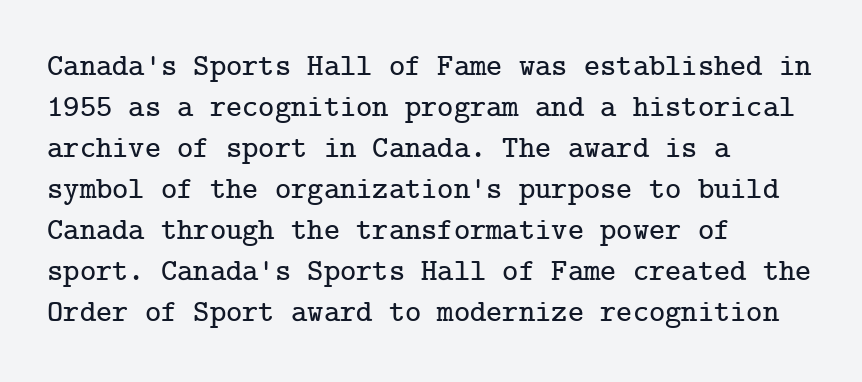
Q: Is the text italic (slanted)? A: No, it is upright.
Q: Is the typeface a serif or a sans-serif typeface? A: Serif.
Q: Is the text underlined? A: No.
Q: How is the paragraph aligned? A: Left-aligned.
Q: Is the spacing between letters normal or unusually wide? A: Normal.
Q: Is the spacing between lines tight, normal or loose? A: Normal.
Q: Width (condensed, normal, or wide)? A: Normal.
Q: Stroke contrast? A: Low.
Q: x-height? A: Medium.
